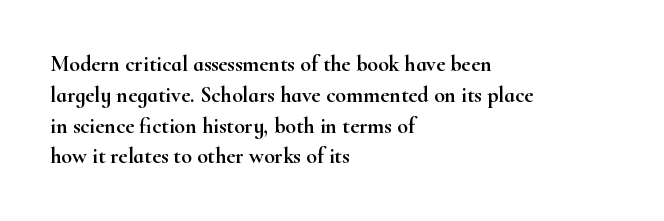
{"italic": "no", "underline": "no", "align": "left", "line_spacing": "normal", "line_spacing_ratio": 1.4, "letter_spacing": "normal", "letter_spacing_em": 0.0, "glyph_px": 22}
